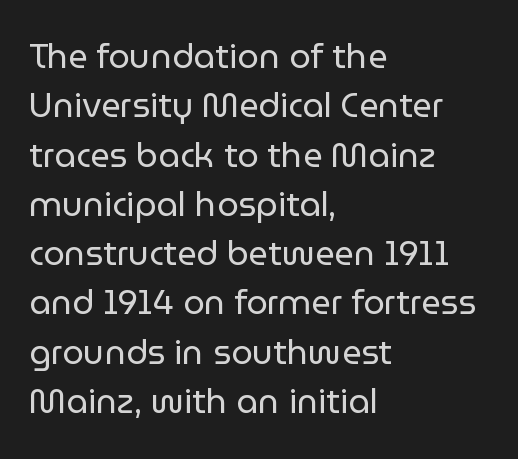
The image shows 34 px regular-weight sans-serif type, upright; set left-aligned, normal line spacing (1.45x), normal letter spacing, not underlined; low stroke contrast and a medium x-height.
